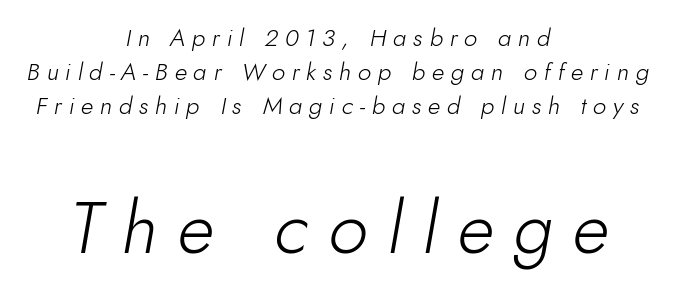
{"italic": "yes", "lean": "right", "slant_degrees": 10, "bold": "no", "weight": "light", "width": "normal", "stroke_contrast": "low", "x_height": "small", "monospaced": "no", "underline": "no", "align": "center", "line_spacing": "normal", "line_spacing_ratio": 1.41, "letter_spacing": "wide", "letter_spacing_em": 0.28, "larger_block": "second", "size_ratio": 2.96, "glyph_px": 71}
